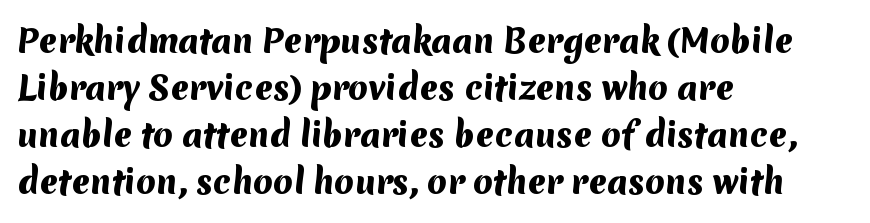
The image shows 32 px heavy sans-serif type; set left-aligned, normal line spacing (1.47x), normal letter spacing, not underlined; medium stroke contrast and a medium x-height.
